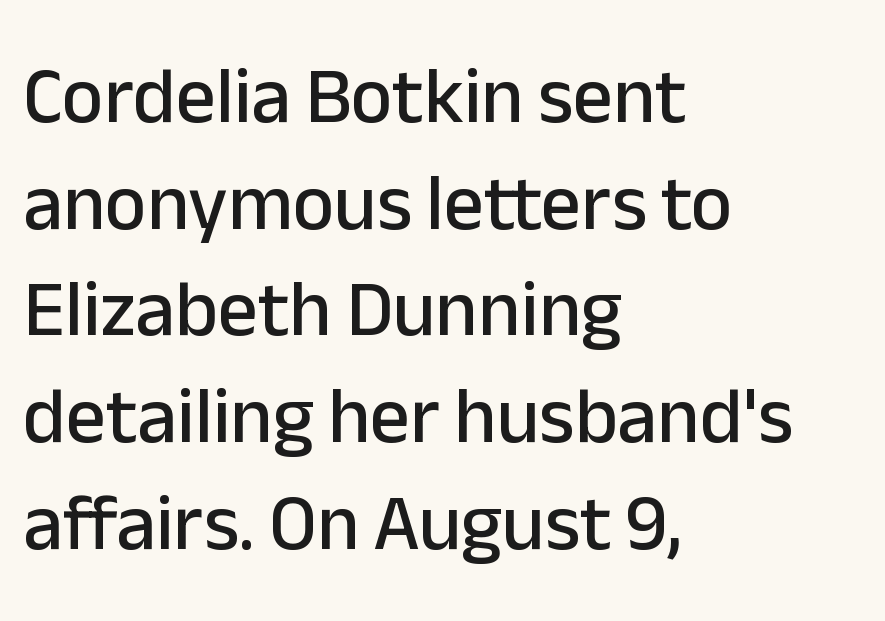
The image shows 79 px sans-serif type, upright; set left-aligned, normal line spacing (1.35x), normal letter spacing, not underlined; low stroke contrast and a medium x-height.
